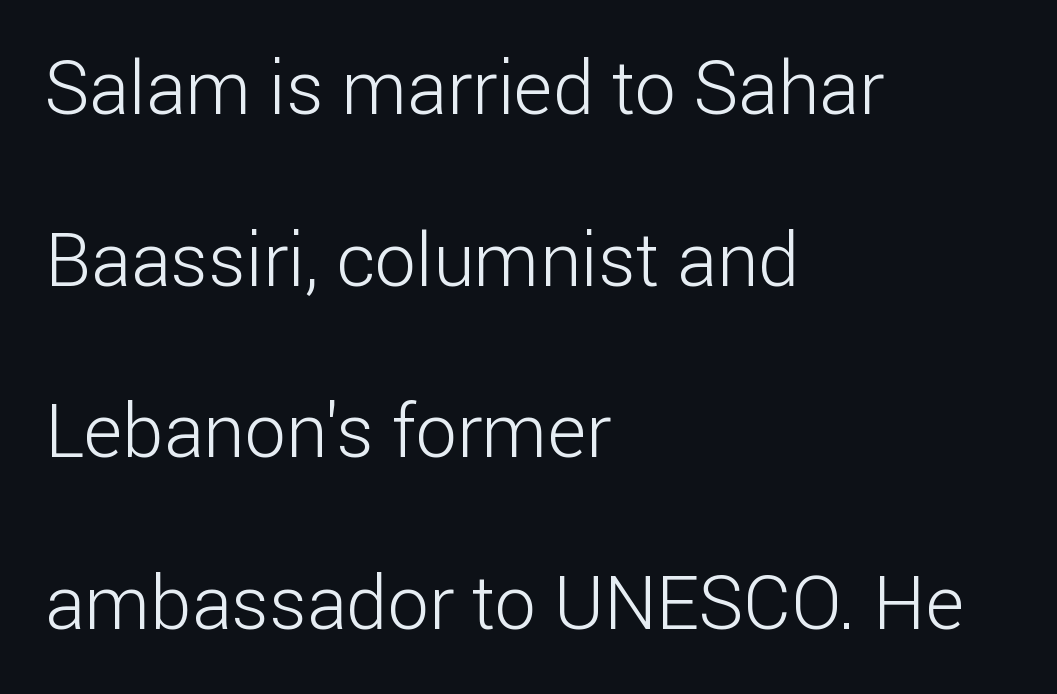
Q: Is the text bold? A: No.
Q: Is the text italic (slanted)? A: No, it is upright.
Q: Is the typeface a serif or a sans-serif typeface? A: Sans-serif.
Q: Is the text underlined? A: No.
Q: How is the paragraph aligned? A: Left-aligned.
Q: Is the spacing between letters normal or unusually wide? A: Normal.
Q: Is the spacing between lines tight, normal or loose? A: Loose.
Q: Width (condensed, normal, or wide)? A: Normal.
Q: Stroke contrast? A: Low.
Q: x-height? A: Medium.
Q: Monospaced? A: No.
